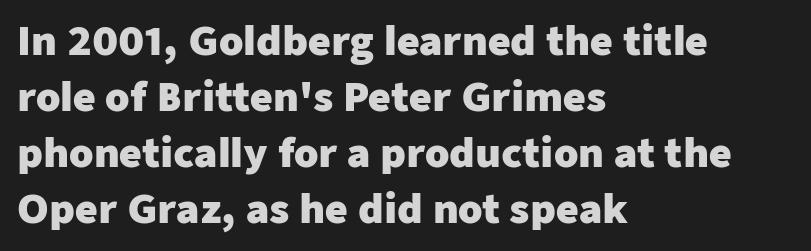
{"serif": "no", "italic": "no", "bold": "yes", "weight": "heavy", "width": "normal", "stroke_contrast": "low", "x_height": "medium", "monospaced": "no", "underline": "no", "align": "left", "line_spacing": "normal", "line_spacing_ratio": 1.44, "letter_spacing": "normal", "letter_spacing_em": 0.0, "glyph_px": 39}
